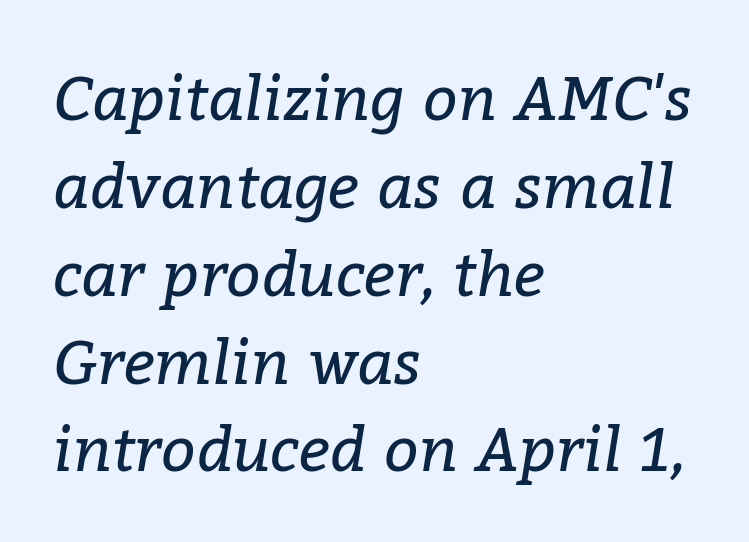
Q: Is the text bold? A: No.
Q: Is the text italic (slanted)? A: Yes, it leans right by about 9 degrees.
Q: Is the typeface a serif or a sans-serif typeface? A: Serif.
Q: Is the text underlined? A: No.
Q: How is the paragraph aligned? A: Left-aligned.
Q: Is the spacing between letters normal or unusually wide? A: Normal.
Q: Is the spacing between lines tight, normal or loose? A: Normal.
Q: Width (condensed, normal, or wide)? A: Normal.
Q: Stroke contrast? A: Low.
Q: x-height? A: Medium.
Q: Monospaced? A: No.
